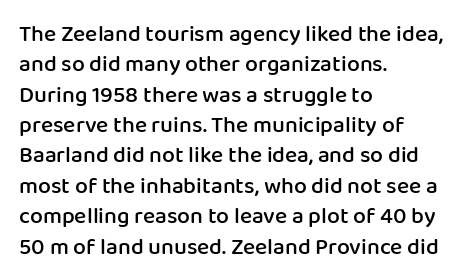
{"italic": "no", "bold": "semi", "underline": "no", "align": "left", "line_spacing": "normal", "line_spacing_ratio": 1.32, "letter_spacing": "normal", "letter_spacing_em": 0.0, "glyph_px": 23}
